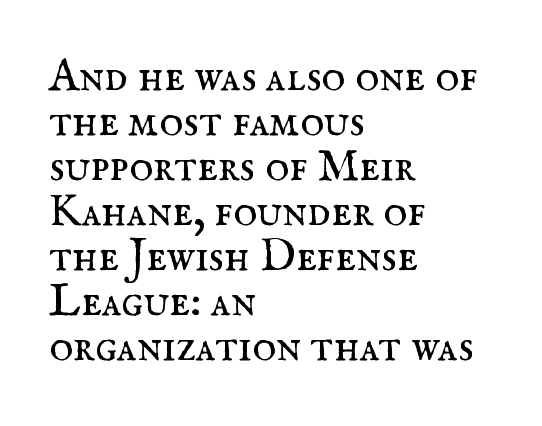
{"serif": "yes", "italic": "no", "bold": "no", "weight": "regular", "width": "normal", "stroke_contrast": "medium", "x_height": "small", "monospaced": "no", "underline": "no", "align": "left", "line_spacing": "tight", "line_spacing_ratio": 1.0, "letter_spacing": "normal", "letter_spacing_em": 0.0, "glyph_px": 45}
